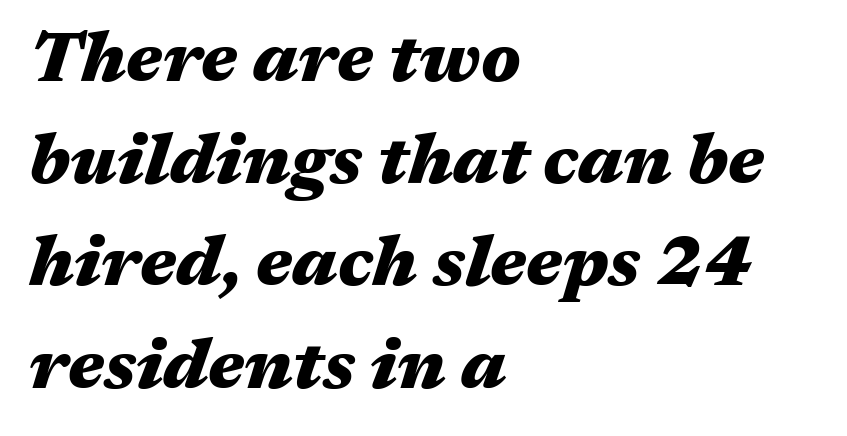
The image shows 70 px heavy, wide type, italic (leaning right); set left-aligned, normal line spacing (1.46x), normal letter spacing, not underlined; medium stroke contrast and a medium x-height.
